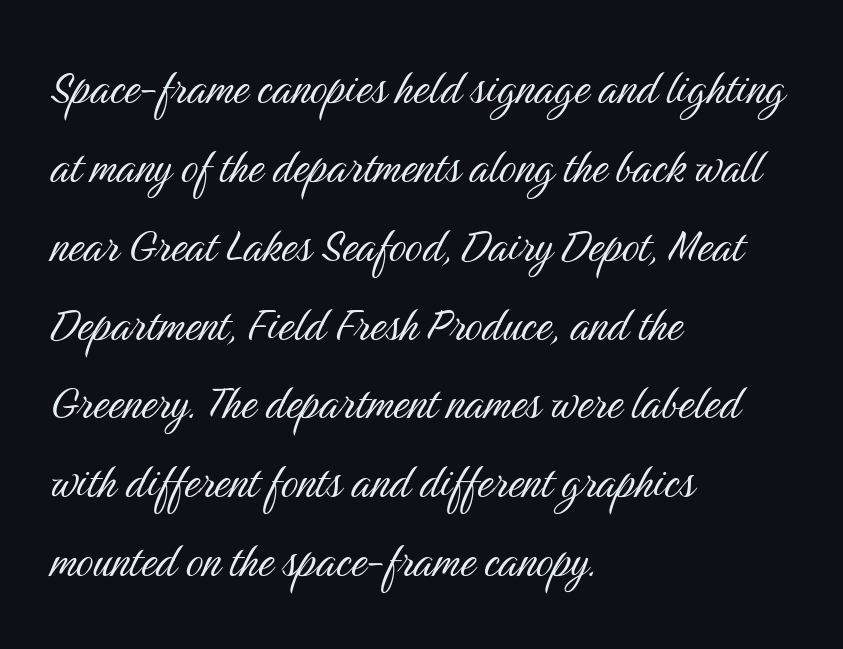
The passage shown is typed in a proportional face where columns would drift. Which margin do the lines hug? The left one — the right edge is uneven. The letterforms sit shoulder to shoulder at normal distance. Stems here are at most as thick as an everyday book face. The space directly below the letters is spotless.
